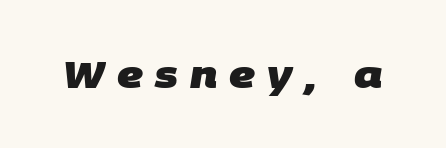
The letters are bold, with thick, heavy strokes. Type style note: lacks serifs. You could not count columns in this text — the font is proportionally spaced. Compared with typical body copy, the letter spacing here is much looser. Lines of text with bare space underneath.
